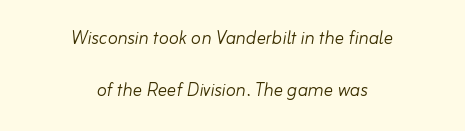
The baseline area is clear. How would I describe the line gaps? Wide and relaxed. The axis of the letterforms is tilted away from vertical. Unbolded letterforms with no extra heft.
